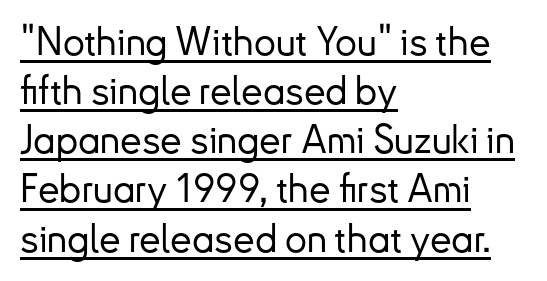
Note: no serifs on the glyphs. Does a line run under the words? Yes, clearly. Every row of glyphs begins at an identical x-position on the left. Is the letter spacing exaggerated? No — it looks like the ordinary default. Each new line begins a customary step beneath the previous one.
